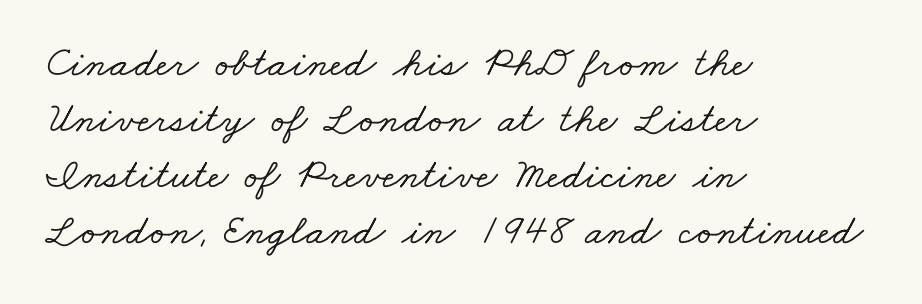
The image shows 43 px wide serif type; set left-aligned, normal line spacing (1.3x), normal letter spacing, not underlined; low stroke contrast and a small x-height.
